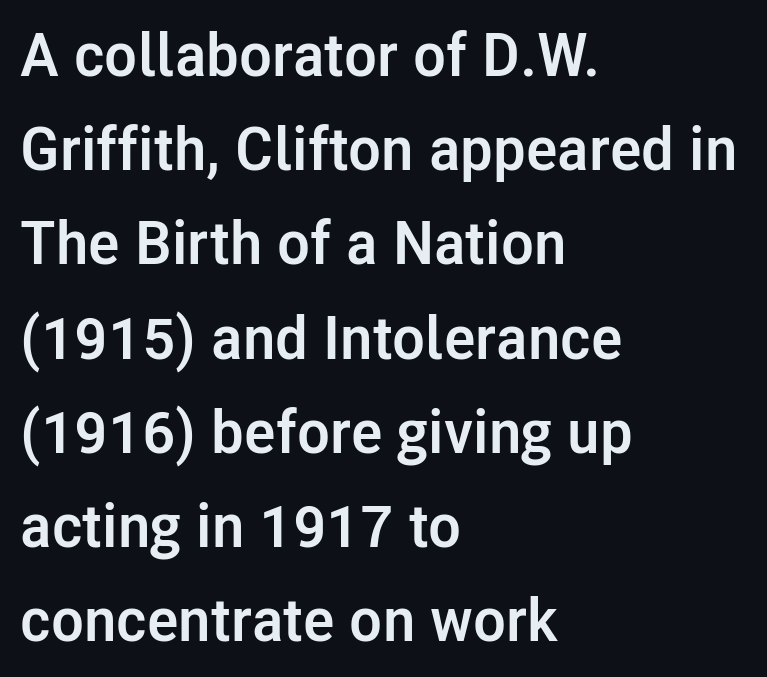
Q: Is the text bold? A: Yes.
Q: Is the text italic (slanted)? A: No, it is upright.
Q: Is the typeface a serif or a sans-serif typeface? A: Sans-serif.
Q: Is the text underlined? A: No.
Q: How is the paragraph aligned? A: Left-aligned.
Q: Is the spacing between letters normal or unusually wide? A: Normal.
Q: Is the spacing between lines tight, normal or loose? A: Normal.
Q: Width (condensed, normal, or wide)? A: Normal.
Q: Stroke contrast? A: Low.
Q: x-height? A: Medium.
Q: Monospaced? A: No.
